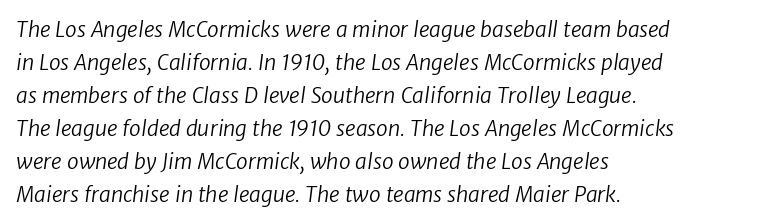
Q: Is the text bold? A: No.
Q: Is the text underlined? A: No.
Q: How is the paragraph aligned? A: Left-aligned.
Q: Is the spacing between letters normal or unusually wide? A: Normal.
Q: Is the spacing between lines tight, normal or loose? A: Normal.
